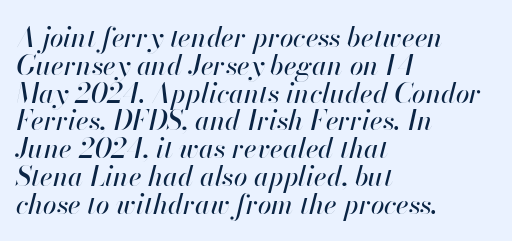
{"italic": "yes", "lean": "right", "slant_degrees": 13, "underline": "no", "align": "left", "line_spacing": "tight", "line_spacing_ratio": 1.03, "letter_spacing": "normal", "letter_spacing_em": 0.0, "glyph_px": 27}
